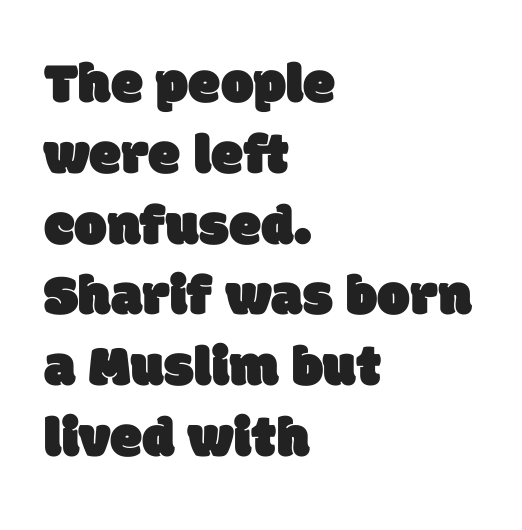
{"serif": "no", "width": "normal", "stroke_contrast": "low", "x_height": "large", "monospaced": "no", "underline": "no", "align": "left", "line_spacing_ratio": 1.22, "letter_spacing": "normal", "letter_spacing_em": 0.0, "glyph_px": 58}
